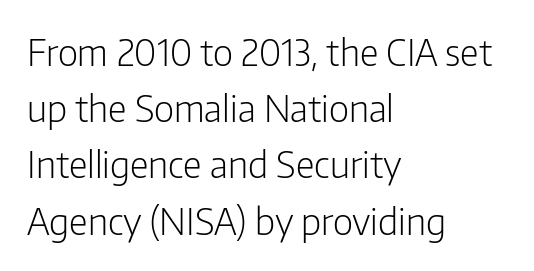
Q: Is the text bold? A: No.
Q: Is the text italic (slanted)? A: No, it is upright.
Q: Is the typeface a serif or a sans-serif typeface? A: Sans-serif.
Q: Is the text underlined? A: No.
Q: How is the paragraph aligned? A: Left-aligned.
Q: Is the spacing between letters normal or unusually wide? A: Normal.
Q: Is the spacing between lines tight, normal or loose? A: Normal.
Q: Width (condensed, normal, or wide)? A: Condensed.
Q: Stroke contrast? A: Low.
Q: x-height? A: Medium.
Q: Monospaced? A: No.
